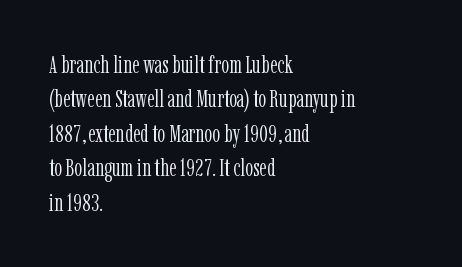
The image shows 25 px text type, upright; set left-aligned, normal line spacing (1.38x), normal letter spacing, not underlined.
